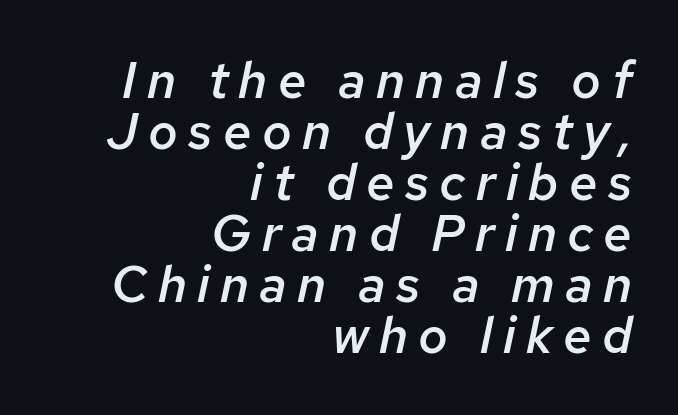
The rendering uses natural spacing where letterforms have individual widths. Each line ends at the same right margin while the left side varies. Rule under the text: the space is simply empty. Is the type bold? Partly — it's a semibold, heavier than regular but not fully bold.
